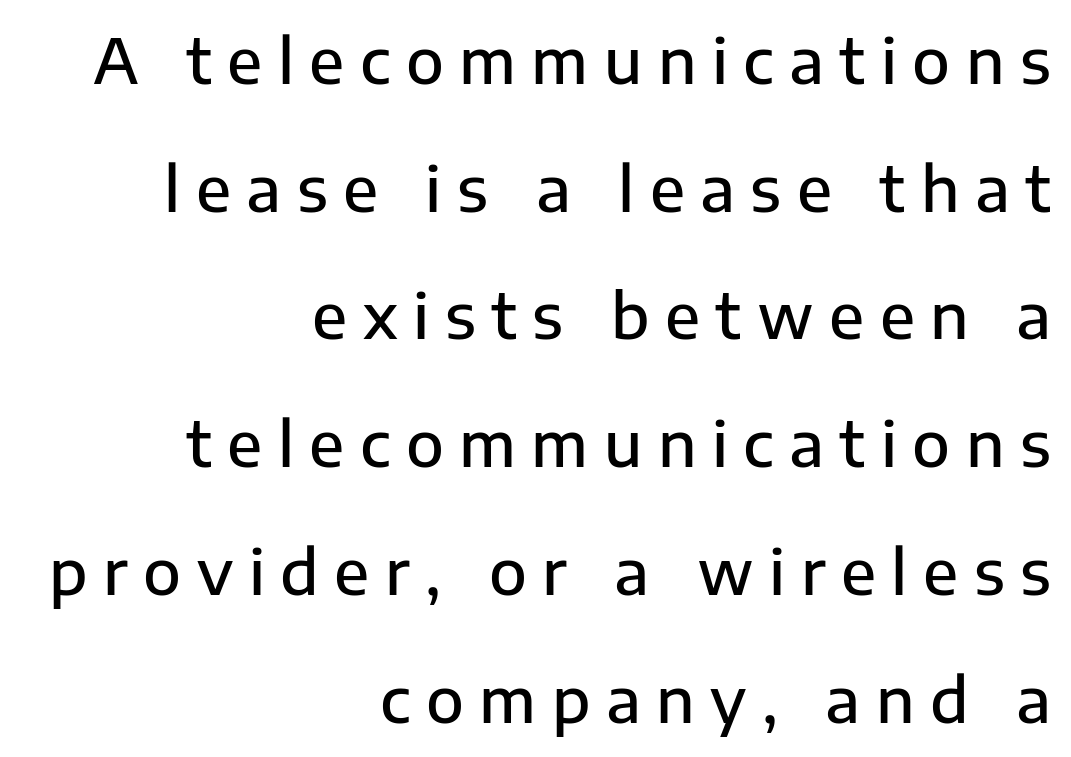
The image shows 62 px semibold sans-serif type, upright; set right-aligned, loose line spacing (2.06x), unusually wide letter spacing (+0.25 em), not underlined; low stroke contrast and a medium x-height.
